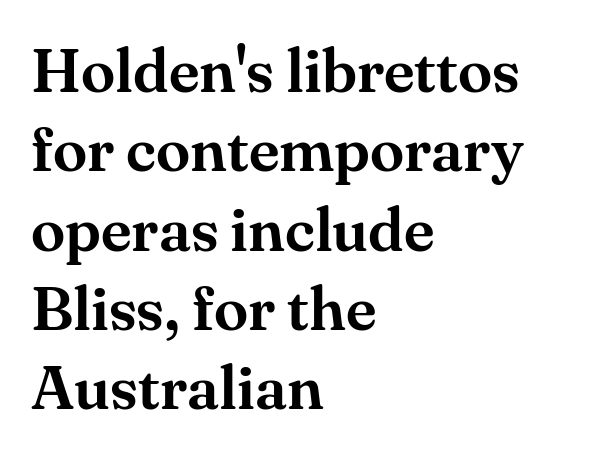
The image shows 62 px serif type, upright; set left-aligned, normal line spacing (1.28x), normal letter spacing, not underlined; medium stroke contrast and a small x-height.
